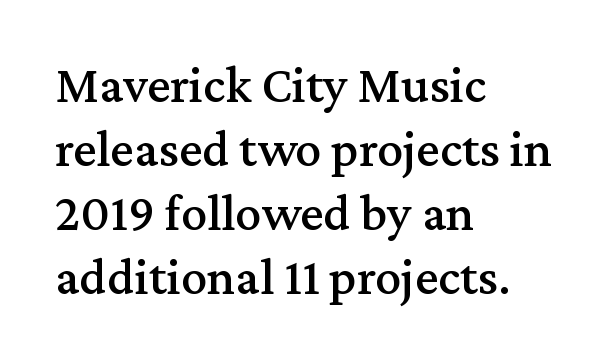
The image shows 52 px serif type, upright; set left-aligned, line spacing 1.23x, normal letter spacing, not underlined; medium stroke contrast and a medium x-height.
